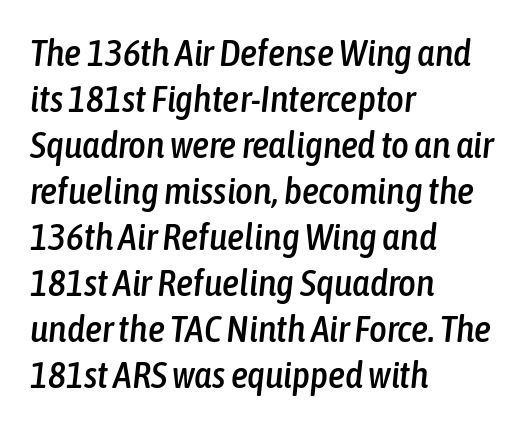
{"italic": "yes", "lean": "right", "slant_degrees": 6, "width": "condensed", "stroke_contrast": "low", "x_height": "medium", "monospaced": "no", "underline": "no", "align": "left", "line_spacing_ratio": 1.21, "letter_spacing": "normal", "letter_spacing_em": 0.0, "glyph_px": 38}
